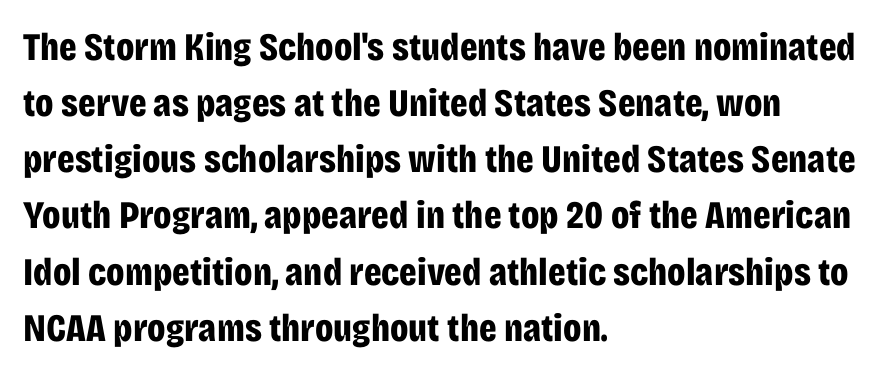
{"serif": "no", "italic": "no", "bold": "yes", "weight": "bold", "width": "condensed", "stroke_contrast": "low", "x_height": "large", "monospaced": "no", "underline": "no", "align": "left", "line_spacing": "normal", "line_spacing_ratio": 1.44, "letter_spacing": "normal", "letter_spacing_em": 0.0, "glyph_px": 39}
